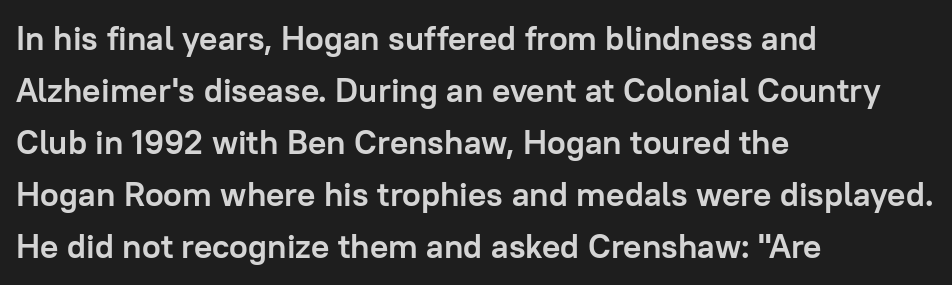
The image shows 34 px semibold sans-serif type, upright; set left-aligned, normal line spacing (1.53x), normal letter spacing, not underlined; low stroke contrast and a medium x-height.
